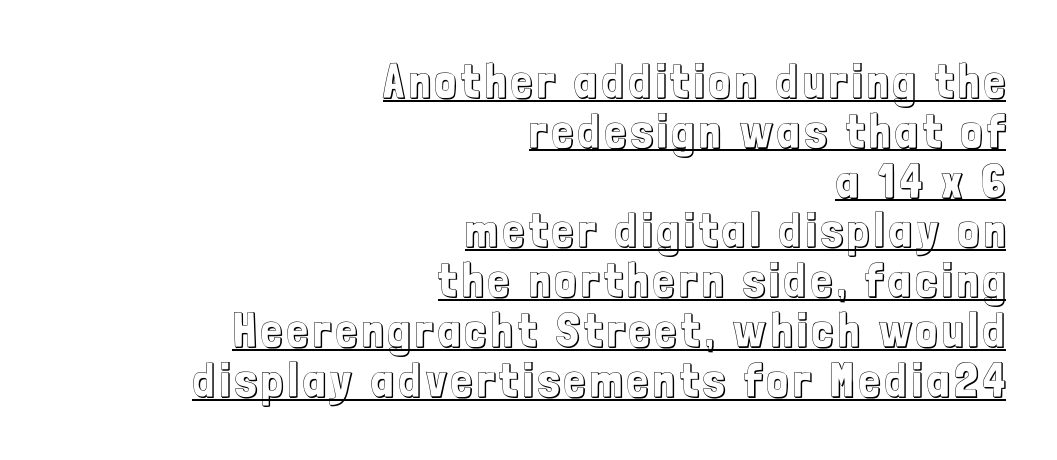
This sample uses an upright cut, with every glyph sitting square on the baseline. Visually the block forms a straight wall on the right and a jagged coastline on the left. The lines are packed closely together with very little leading. Students, observe the line beneath the letters — that is underlining. The passage shown is typed in a proportional face where columns would drift.
